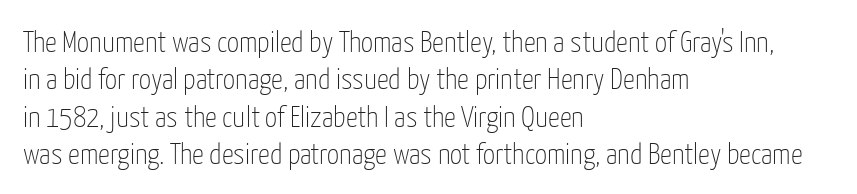
Q: Is the text bold? A: No.
Q: Is the text italic (slanted)? A: No, it is upright.
Q: Is the typeface a serif or a sans-serif typeface? A: Sans-serif.
Q: Is the text underlined? A: No.
Q: How is the paragraph aligned? A: Left-aligned.
Q: Is the spacing between letters normal or unusually wide? A: Normal.
Q: Is the spacing between lines tight, normal or loose? A: Normal.
Q: Width (condensed, normal, or wide)? A: Condensed.
Q: Stroke contrast? A: Low.
Q: x-height? A: Medium.
Q: Monospaced? A: No.
